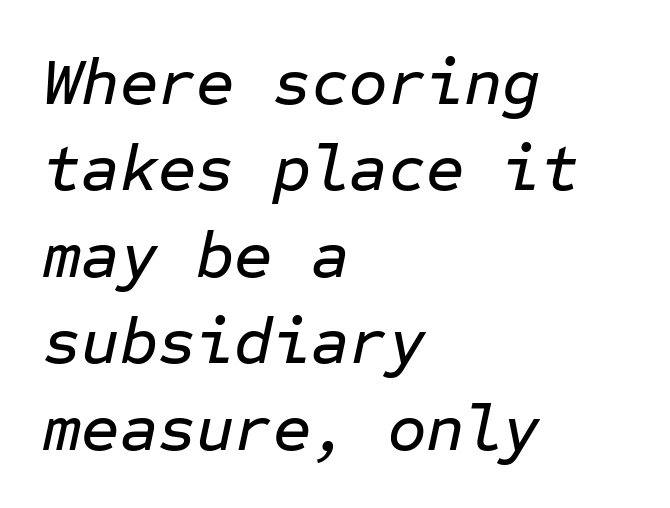
Underline: absent. Students, note that the glyphs here touch the page at normal intervals. Notice how the passage keeps a crisp vertical edge on the left only. What's the leading like? Ordinary, nothing unusual.
